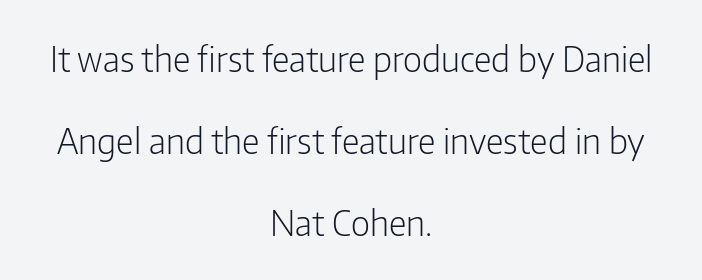
The image shows 35 px light, condensed sans-serif type, upright; set centered, loose line spacing (2.35x), normal letter spacing, not underlined; low stroke contrast and a medium x-height.
